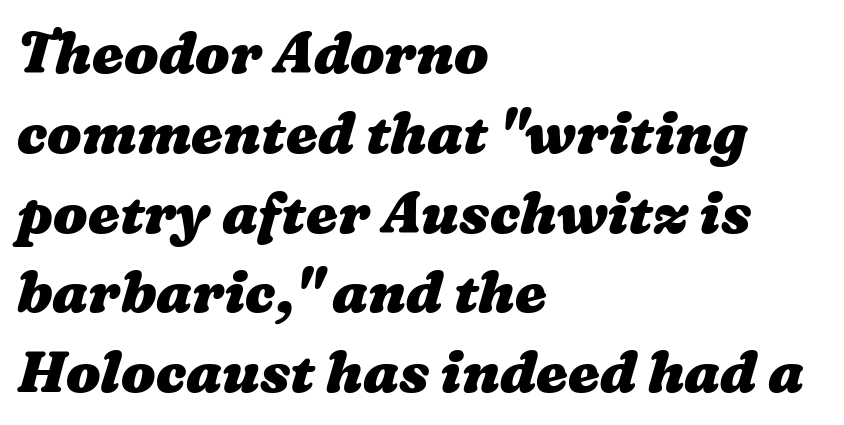
These lines are rendered in a variable-pitch font. The baseline area is clear. A typesetter would call this zero additional tracking. Line starts are locked; line ends wander.
